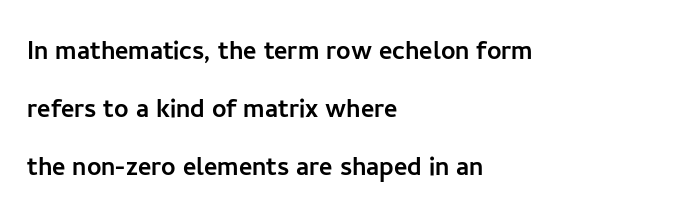
The image shows 32 px sans-serif type, upright; set left-aligned, line spacing 1.81x, normal letter spacing, not underlined; low stroke contrast and a medium x-height.
